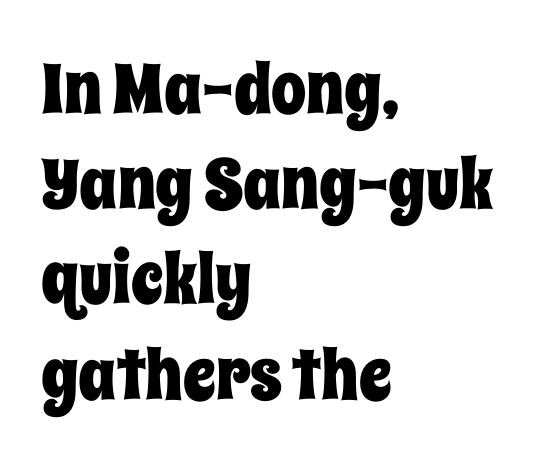
How would I describe the line gaps? Plain and ordinary. Each letter keeps its own natural width here, so spacing adapts to shape. The zone under the glyphs is completely vacant. Style check: upright.
